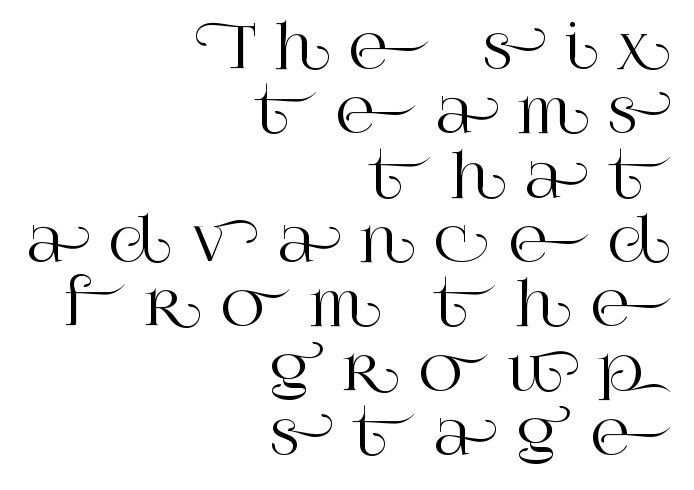
The gaps between neighbouring characters are conspicuously large. The letters stand straight up with perfectly vertical stems. Proportional: the letters do not fall into vertical columns. A flush-right, rag-left setting is used for this passage. This rendering employs a face with finishing strokes, i.e., a serif. Type without underlining.
